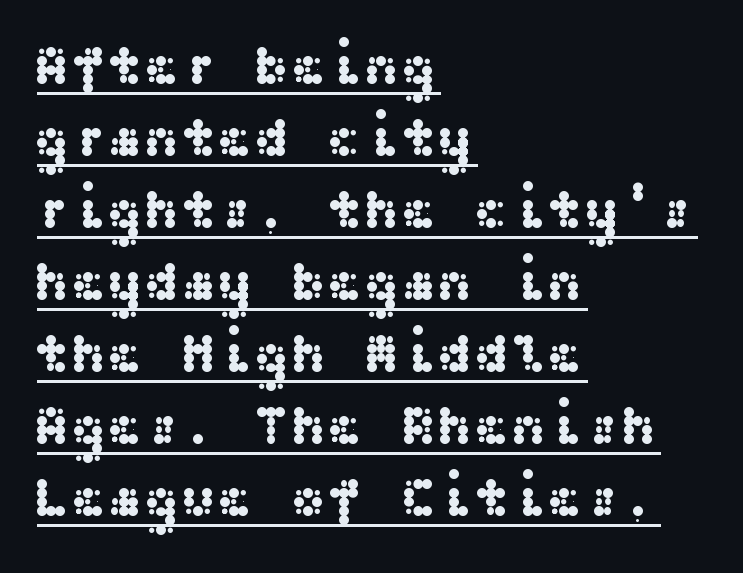
Q: Is the text italic (slanted)? A: No, it is upright.
Q: Is the typeface a serif or a sans-serif typeface? A: Sans-serif.
Q: Is the text underlined? A: Yes.
Q: How is the paragraph aligned? A: Left-aligned.
Q: Is the spacing between letters normal or unusually wide? A: Normal.
Q: Is the spacing between lines tight, normal or loose? A: Normal.
Q: Width (condensed, normal, or wide)? A: Wide.
Q: Stroke contrast? A: Medium.
Q: x-height? A: Medium.
